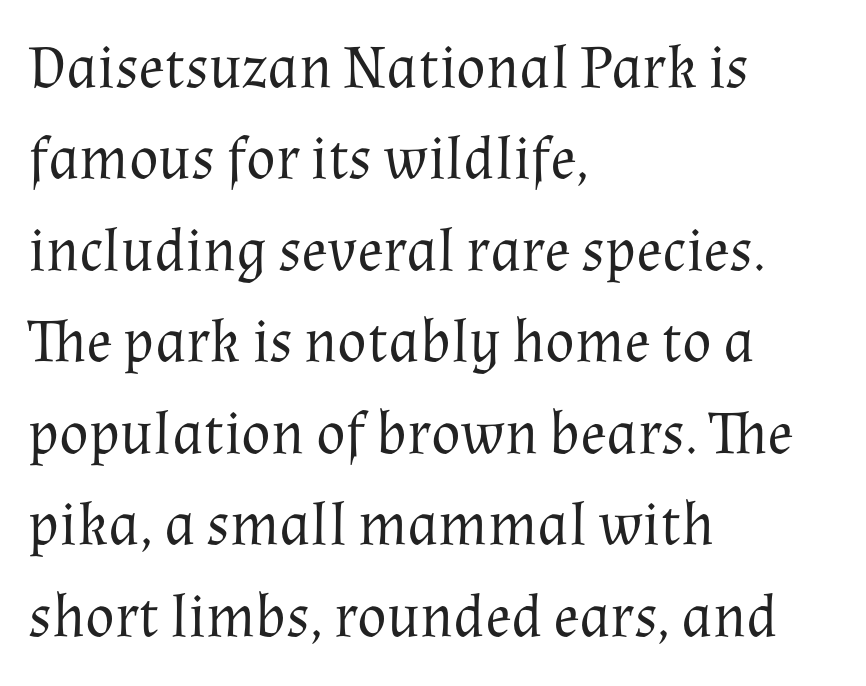
{"serif": "yes", "italic": "no", "bold": "no", "weight": "regular", "width": "normal", "stroke_contrast": "medium", "x_height": "medium", "monospaced": "no", "underline": "no", "align": "left", "line_spacing": "normal", "line_spacing_ratio": 1.5, "letter_spacing": "normal", "letter_spacing_em": 0.0, "glyph_px": 61}
